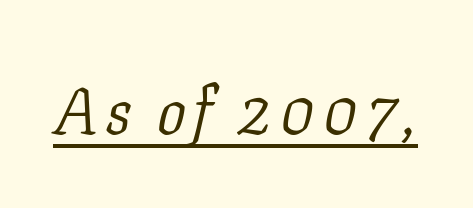
Q: Is the text bold? A: No.
Q: Is the text italic (slanted)? A: Yes, it leans right by about 11 degrees.
Q: Is the typeface a serif or a sans-serif typeface? A: Serif.
Q: Is the text underlined? A: Yes.
Q: Width (condensed, normal, or wide)? A: Normal.
Q: Stroke contrast? A: Low.
Q: x-height? A: Medium.
Q: Monospaced? A: No.
